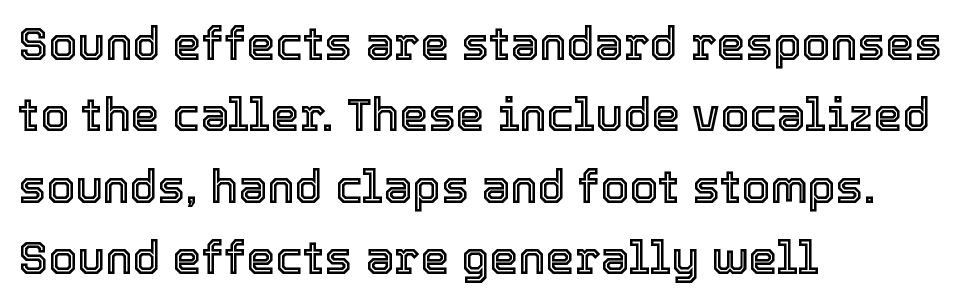
The image shows 46 px text type, upright; set left-aligned, normal line spacing (1.55x), normal letter spacing, not underlined; a medium x-height.
